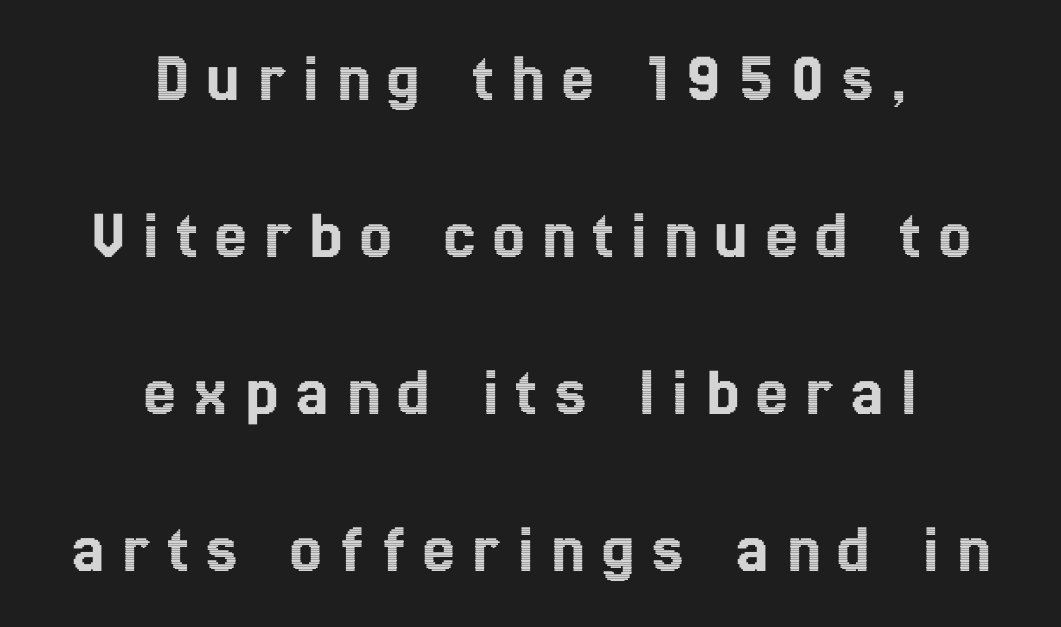
This rendering widens character spacing well past its baseline value. In terms of posture, this sample is upright. You could not count columns in this text — the font is proportionally spaced. The leading is generous, giving the passage an open texture. The string is rendered with underlining switched off.
